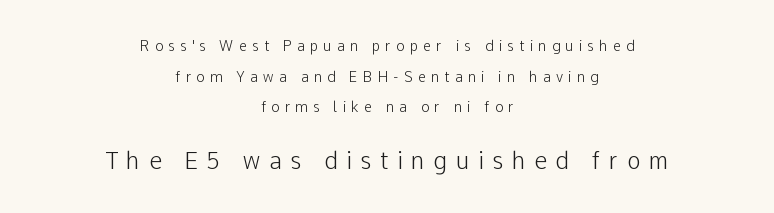
{"italic": "no", "bold": "no", "underline": "no", "align": "center", "line_spacing": "loose", "line_spacing_ratio": 2.19, "letter_spacing": "wide", "letter_spacing_em": 0.38, "larger_block": "second", "size_ratio": 1.64, "glyph_px": 23}
